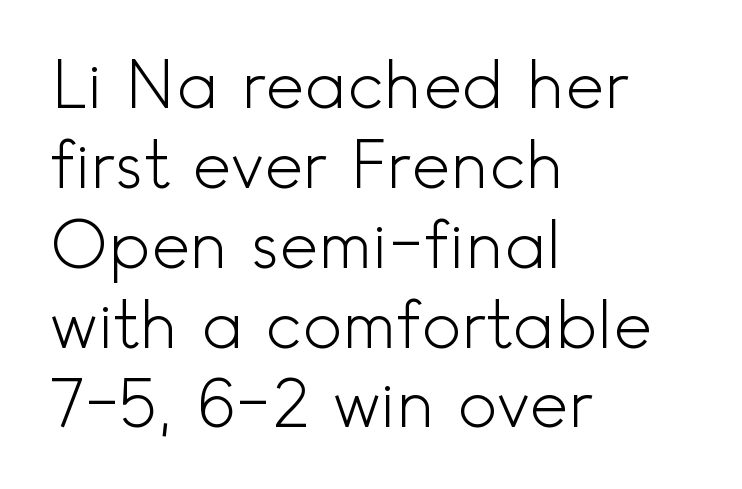
{"serif": "no", "italic": "no", "bold": "no", "weight": "light", "width": "normal", "x_height": "small", "monospaced": "no", "underline": "no", "align": "left", "line_spacing_ratio": 1.21, "letter_spacing": "normal", "letter_spacing_em": 0.0, "glyph_px": 66}
